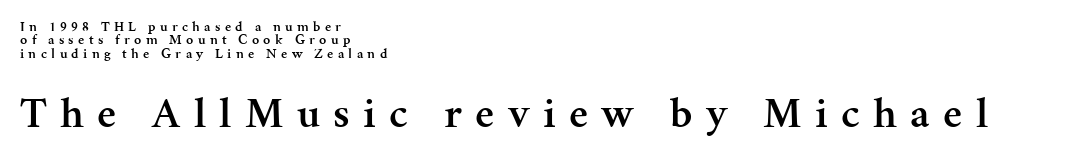
The image shows 43 px semibold serif type, upright; set left-aligned, tight line spacing (0.96x), unusually wide letter spacing (+0.31 em), not underlined; the second (bottom) block is 3.07x larger; medium stroke contrast and a medium x-height.
